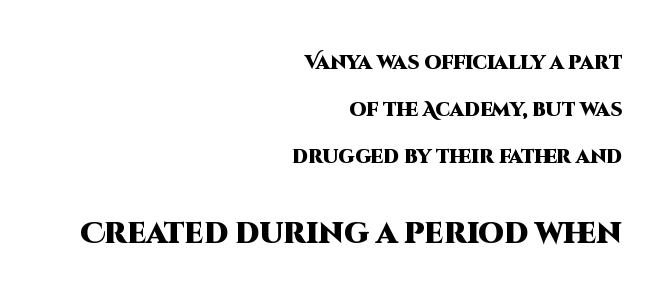
Q: Is the text bold? A: Yes.
Q: Is the text italic (slanted)? A: No, it is upright.
Q: Is the typeface a serif or a sans-serif typeface? A: Sans-serif.
Q: Is the text underlined? A: No.
Q: How is the paragraph aligned? A: Right-aligned.
Q: Is the spacing between letters normal or unusually wide? A: Normal.
Q: Is the spacing between lines tight, normal or loose? A: Loose.
Q: Which block of text is set in a larger size, the first (top) or the second (bottom)? A: The second (bottom) one.
Q: Width (condensed, normal, or wide)? A: Normal.
Q: Stroke contrast? A: High.
Q: x-height? A: Large.
Q: Monospaced? A: No.
